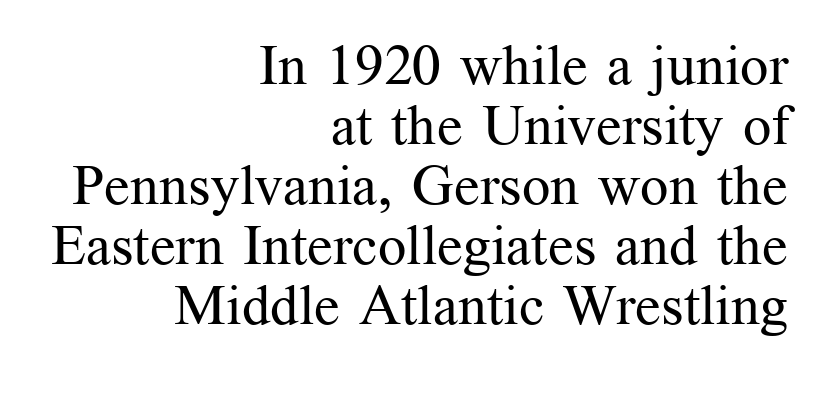
Q: Is the text bold? A: No.
Q: Is the text italic (slanted)? A: No, it is upright.
Q: Is the typeface a serif or a sans-serif typeface? A: Serif.
Q: Is the text underlined? A: No.
Q: How is the paragraph aligned? A: Right-aligned.
Q: Is the spacing between letters normal or unusually wide? A: Normal.
Q: Is the spacing between lines tight, normal or loose? A: Tight.
Q: Width (condensed, normal, or wide)? A: Normal.
Q: Stroke contrast? A: Medium.
Q: x-height? A: Medium.
Q: Monospaced? A: No.
